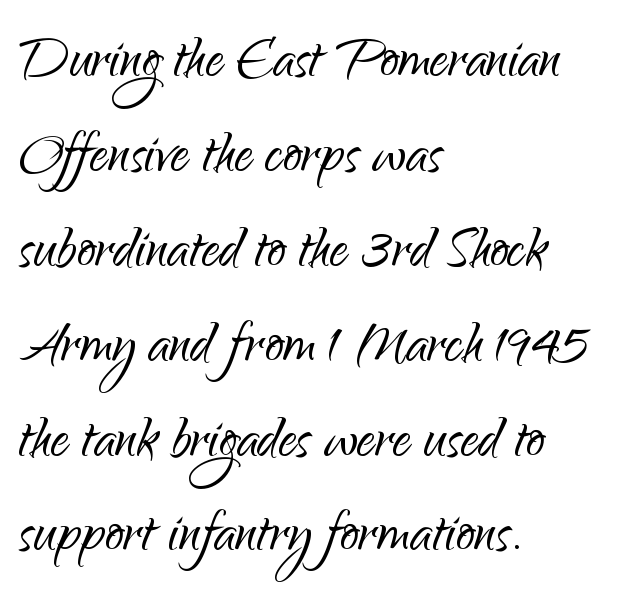
Type without underlining. The text was rendered using a sans face with plain stroke endings. Short note: letters normally spaced. Each letter keeps its own natural width here, so spacing adapts to shape. Ink coverage per letter is moderate at most.
